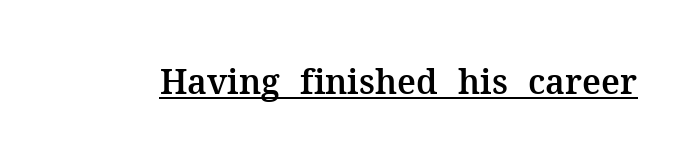
The image shows 34 px serif type, upright; set normal letter spacing, underlined; medium stroke contrast and a medium x-height.
